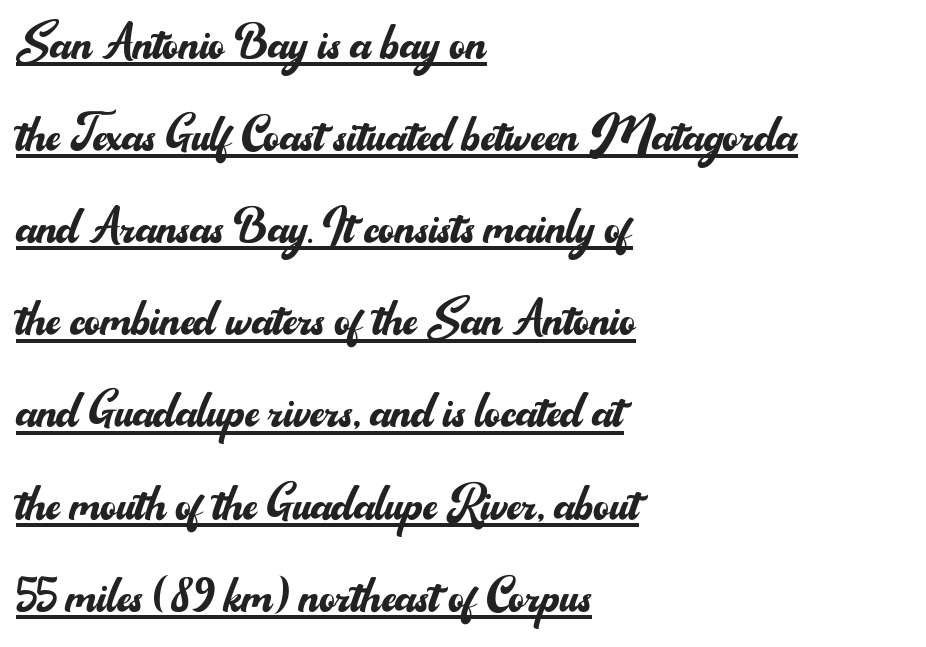
The image shows 61 px regular-weight sans-serif type; set left-aligned, normal line spacing (1.51x), normal letter spacing, underlined; medium stroke contrast and a small x-height.
